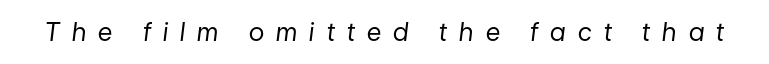
The image shows 25 px text type, italic (leaning right); set unusually wide letter spacing (+0.49 em), not underlined.
